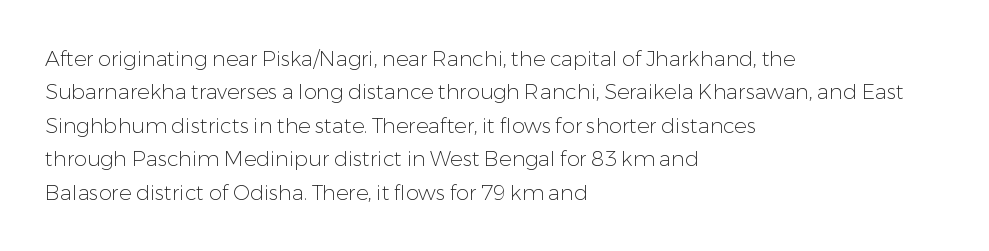
Q: Is the text bold? A: No.
Q: Is the text italic (slanted)? A: No, it is upright.
Q: Is the text underlined? A: No.
Q: How is the paragraph aligned? A: Left-aligned.
Q: Is the spacing between letters normal or unusually wide? A: Normal.
Q: Is the spacing between lines tight, normal or loose? A: Normal.
